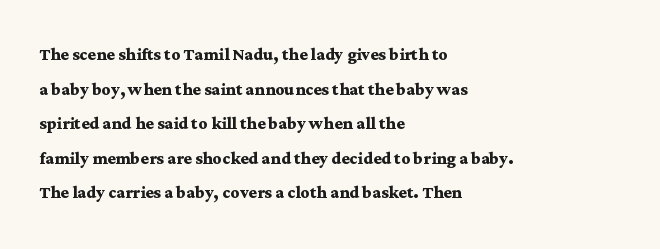
This sample uses an upright cut, with every glyph sitting square on the baseline. Whoever set this chose a conventional vertical rhythm. Students, note that the glyphs here touch the page at normal intervals. Strokes here are thick enough to call this a true bold.
